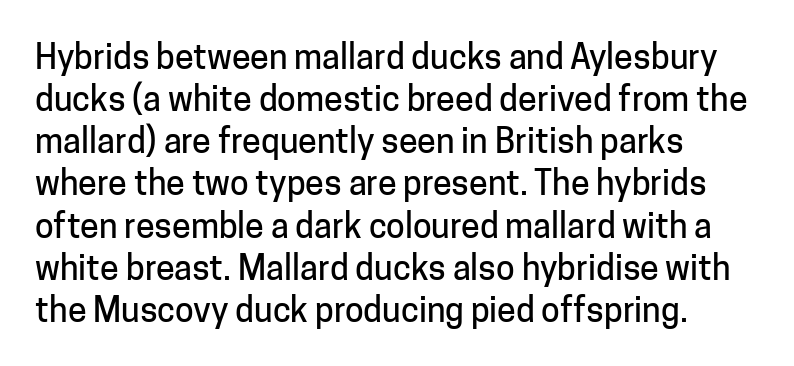
The image shows 34 px sans-serif type, upright; set left-aligned, line spacing 1.24x, normal letter spacing, not underlined; low stroke contrast and a medium x-height.
